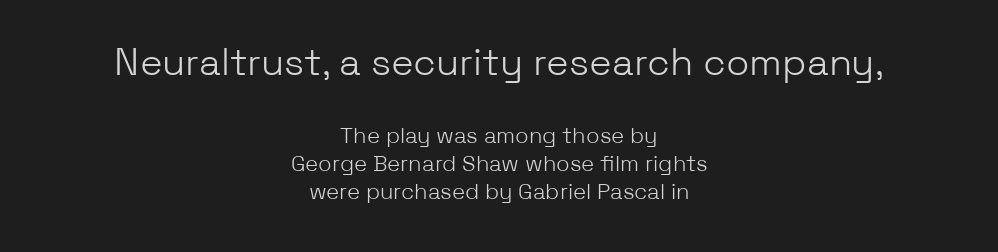
The image shows 38 px light sans-serif type, upright; set centered, normal line spacing (1.27x), normal letter spacing, not underlined; the first (top) block is 1.73x larger; low stroke contrast and a medium x-height.
